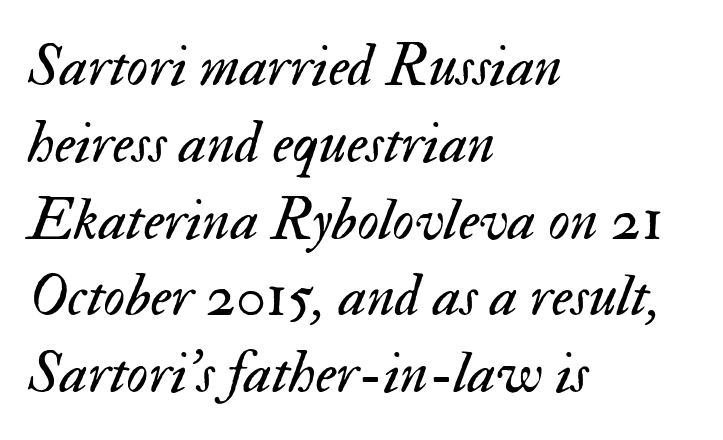
This is not heavy type; no bold has been used. The face used here is proportionally spaced, like ordinary book or web type. The foot of each line stays bare and open. The rows are spaced the way most documents space them.
